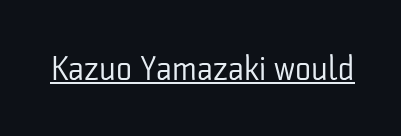
Q: Is the text bold? A: No.
Q: Is the text italic (slanted)? A: No, it is upright.
Q: Is the typeface a serif or a sans-serif typeface? A: Sans-serif.
Q: Is the text underlined? A: Yes.
Q: Is the spacing between letters normal or unusually wide? A: Normal.
Q: Width (condensed, normal, or wide)? A: Condensed.
Q: Stroke contrast? A: Low.
Q: x-height? A: Medium.
Q: Monospaced? A: No.
